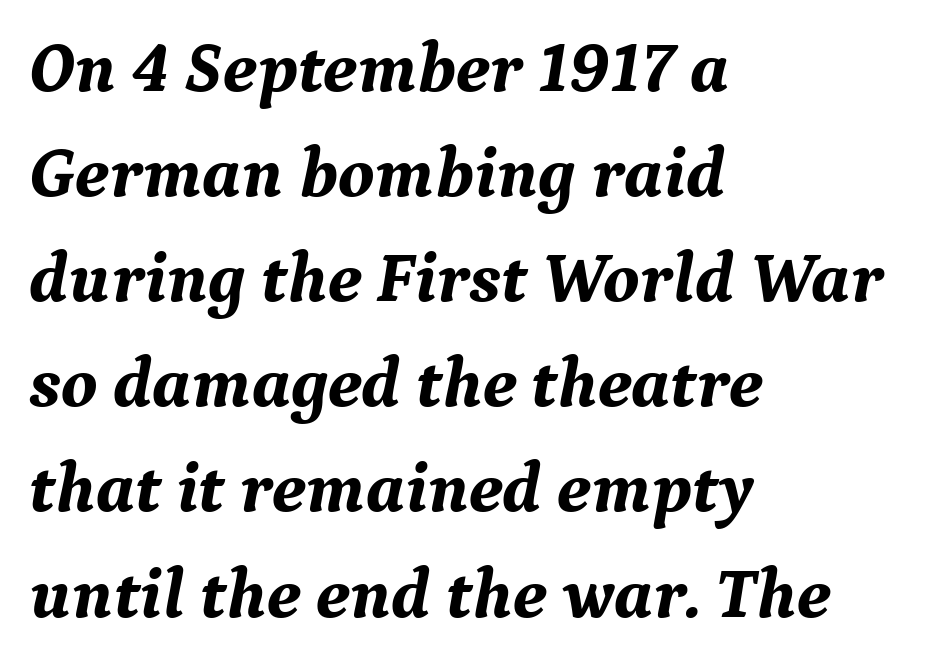
{"serif": "yes", "italic": "yes", "lean": "right", "slant_degrees": 9, "bold": "yes", "weight": "bold", "width": "normal", "stroke_contrast": "medium", "x_height": "medium", "monospaced": "no", "underline": "no", "align": "left", "line_spacing": "normal", "line_spacing_ratio": 1.46, "letter_spacing": "normal", "letter_spacing_em": 0.0, "glyph_px": 72}
